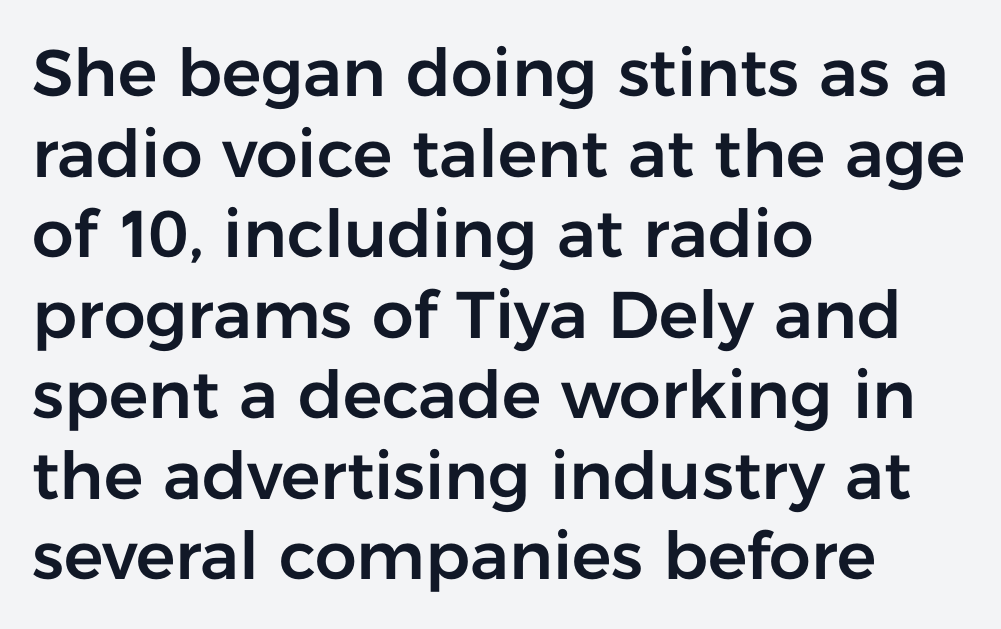
{"serif": "no", "italic": "no", "width": "normal", "stroke_contrast": "low", "x_height": "medium", "monospaced": "no", "underline": "no", "align": "left", "line_spacing_ratio": 1.22, "letter_spacing": "normal", "letter_spacing_em": 0.0, "glyph_px": 66}
